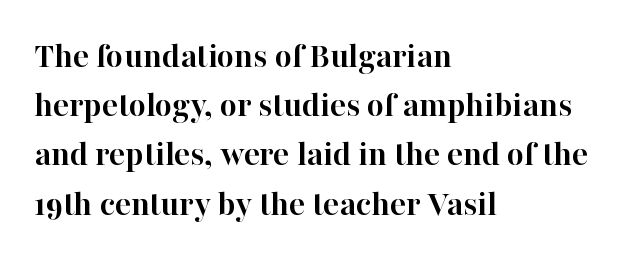
{"serif": "yes", "italic": "no", "bold": "yes", "weight": "semibold", "width": "normal", "stroke_contrast": "high", "x_height": "medium", "monospaced": "no", "underline": "no", "align": "left", "line_spacing": "normal", "line_spacing_ratio": 1.33, "letter_spacing": "normal", "letter_spacing_em": 0.0, "glyph_px": 37}
